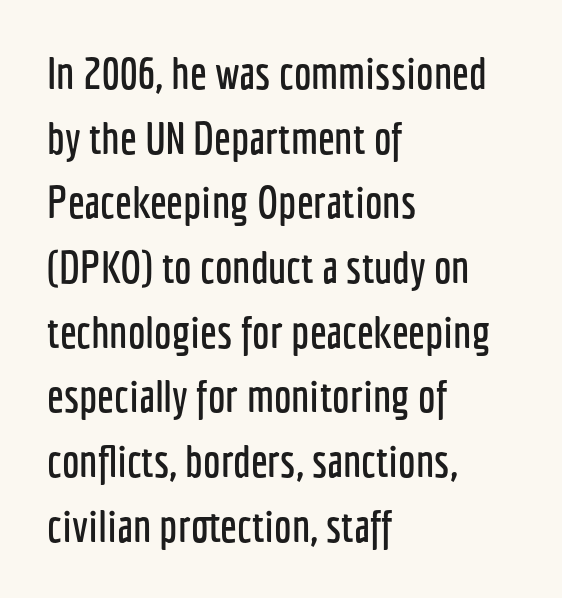
Q: Is the text italic (slanted)? A: No, it is upright.
Q: Is the typeface a serif or a sans-serif typeface? A: Sans-serif.
Q: Is the text underlined? A: No.
Q: How is the paragraph aligned? A: Left-aligned.
Q: Is the spacing between letters normal or unusually wide? A: Normal.
Q: Is the spacing between lines tight, normal or loose? A: Normal.
Q: Width (condensed, normal, or wide)? A: Condensed.
Q: Stroke contrast? A: Low.
Q: x-height? A: Medium.
Q: Monospaced? A: No.
